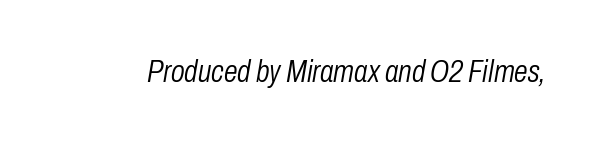
Stroke thickness stays within the range of a standard reading face or lighter. Each word holds together tightly as a unit, with standard inter-letter gaps. Just letters on the line, the space beneath them empty. The text carries the slant typical of an italic or oblique font. Character widths vary here, with narrow letters taking less room than wide ones.
